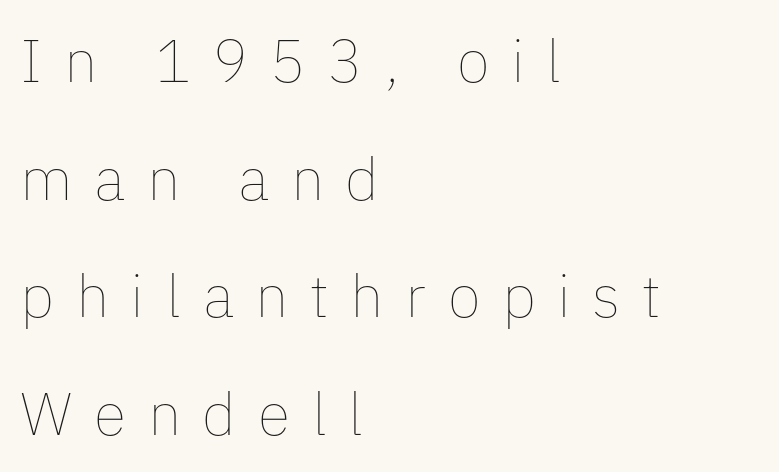
The image shows 60 px thin type, upright; set left-aligned, loose line spacing (1.96x), unusually wide letter spacing (+0.36 em), not underlined; low stroke contrast and a medium x-height.
